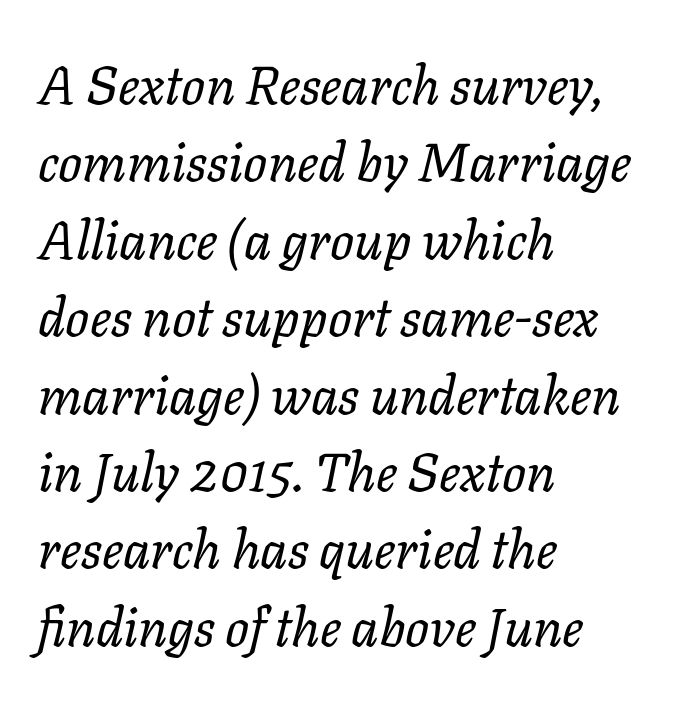
{"italic": "yes", "lean": "right", "slant_degrees": 11, "bold": "no", "weight": "regular", "width": "normal", "stroke_contrast": "low", "x_height": "medium", "monospaced": "no", "underline": "no", "align": "left", "line_spacing": "normal", "line_spacing_ratio": 1.46, "letter_spacing": "normal", "letter_spacing_em": 0.0, "glyph_px": 53}
